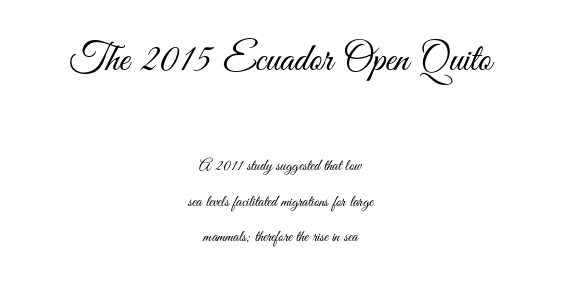
{"serif": "no", "bold": "no", "weight": "light", "width": "condensed", "stroke_contrast": "medium", "x_height": "small", "monospaced": "no", "underline": "no", "align": "center", "line_spacing": "loose", "line_spacing_ratio": 2.21, "letter_spacing": "normal", "letter_spacing_em": 0.0, "larger_block": "first", "size_ratio": 2.5, "glyph_px": 40}
